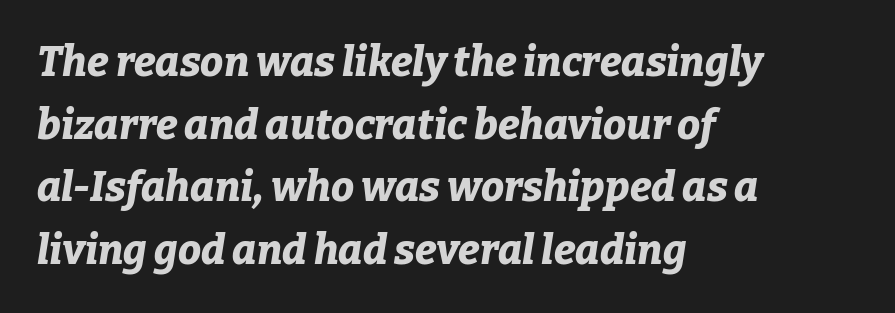
A student would call this left alignment; a typographer would say flush left, rag right. The face used here is proportionally spaced, like ordinary book or web type. Just letters on the line, the space beneath them empty. The passage shown has conventional tracking throughout. Rows of type keep a routine distance in the vertical direction.
